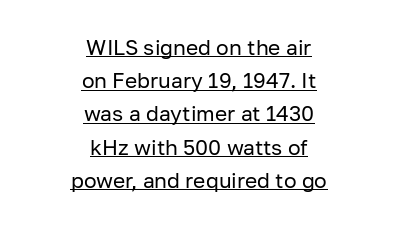
Does extra space separate the letters? No, they use regular spacing. Which margin do the lines hug? Neither — every line sits in the middle. Baseline-to-baseline distance is the conventional proportion of letter height. A roman cut, with each character standing at attention.
